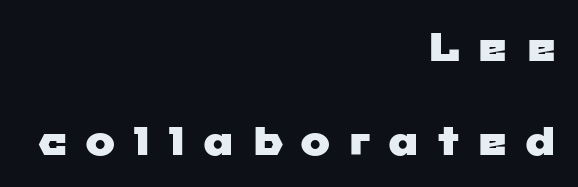
The image shows 40 px wide sans-serif type; set right-aligned, loose line spacing (2.35x), unusually wide letter spacing (+0.43 em), not underlined; low stroke contrast and a medium x-height.
